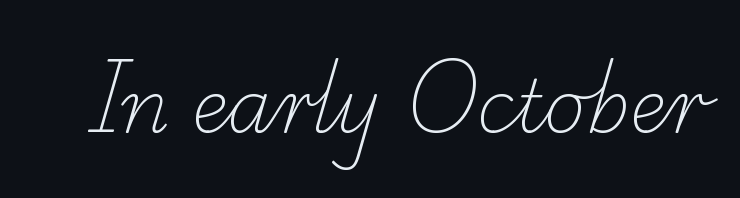
{"serif": "yes", "bold": "no", "weight": "light", "width": "normal", "stroke_contrast": "low", "x_height": "small", "monospaced": "no", "underline": "no", "letter_spacing": "normal", "letter_spacing_em": 0.0, "glyph_px": 72}
